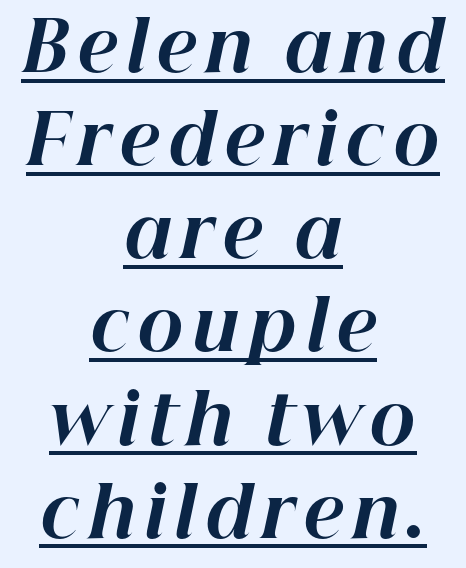
The image shows 69 px bold type, italic (leaning right); set centered, normal line spacing (1.35x), underlined; high stroke contrast and a medium x-height.
